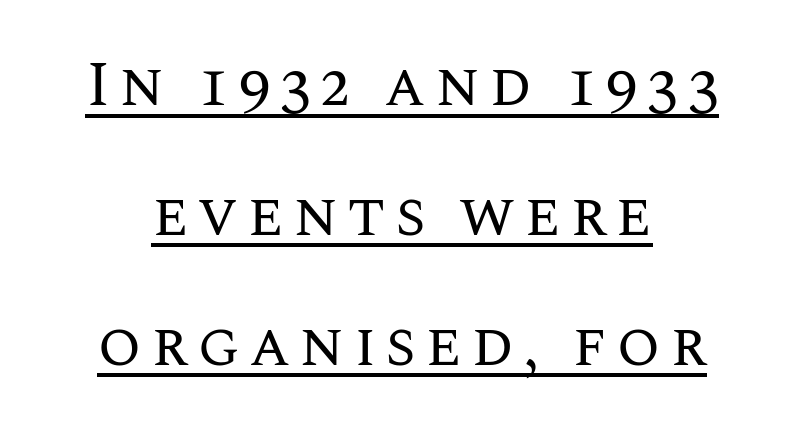
Horizontal bands of white between lines are thick stripes. Looks like regular typesetting: each glyph gets only the width it needs. Nope, not italic — everything's standing straight. Alignment: centered.
